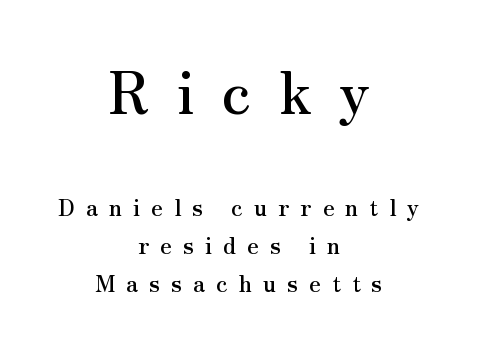
The image shows 58 px serif type, upright; set centered, normal line spacing (1.66x), unusually wide letter spacing (+0.47 em), not underlined; the first (top) block is 2.52x larger; medium stroke contrast and a small x-height.
